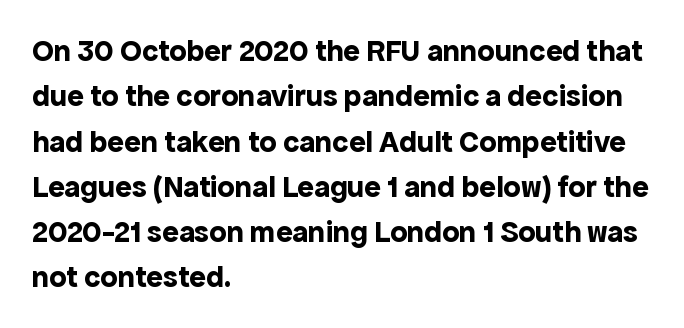
The image shows 31 px bold sans-serif type, upright; set left-aligned, normal line spacing (1.46x), normal letter spacing, not underlined; a medium x-height.
